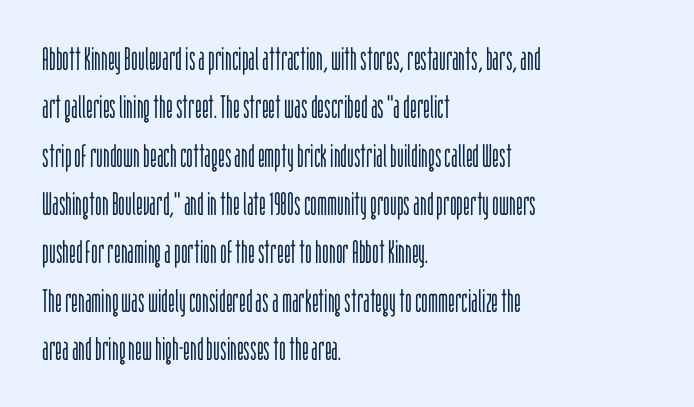
The image shows 32 px light, condensed sans-serif type, upright; set left-aligned, normal line spacing (1.51x), normal letter spacing, not underlined; low stroke contrast and a large x-height.
